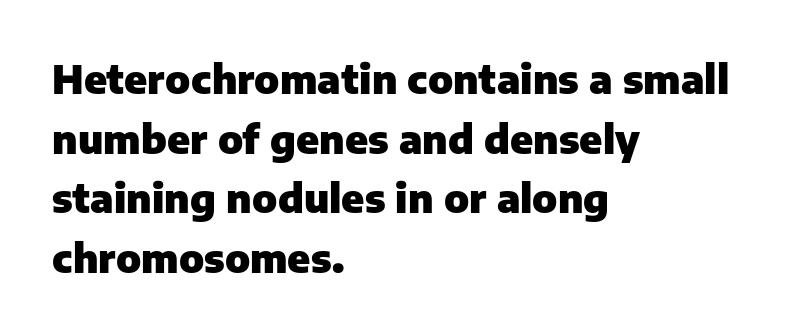
{"serif": "no", "italic": "no", "bold": "yes", "weight": "heavy", "width": "normal", "stroke_contrast": "low", "x_height": "medium", "monospaced": "no", "underline": "no", "align": "left", "line_spacing": "normal", "line_spacing_ratio": 1.49, "letter_spacing": "normal", "letter_spacing_em": 0.0, "glyph_px": 40}
